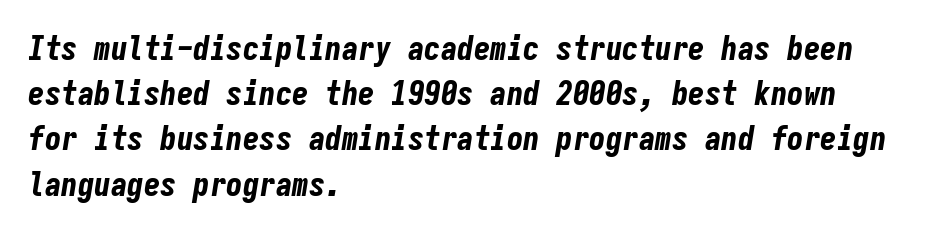
Layout note: lines flush left. The typesetting leans heavy: a genuine bold. The line-height multiplier appears to be the usual default. Here the glyphs are tracked normally, forming tight word shapes. The area under the type is left untouched. A typesetter would call this monospace, since all characters share one set width.
